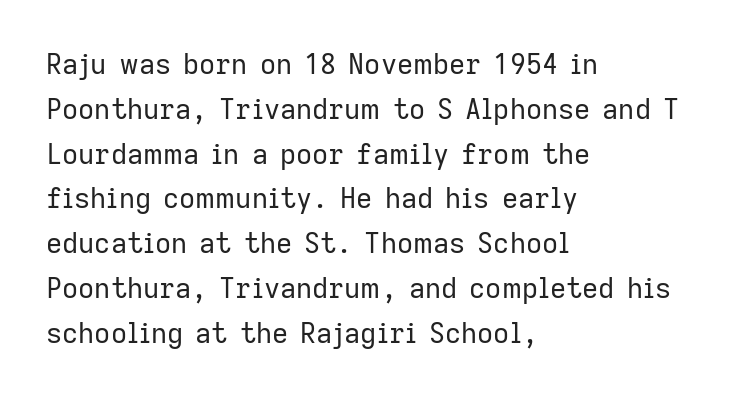
{"serif": "no", "italic": "no", "bold": "no", "weight": "regular", "width": "normal", "stroke_contrast": "low", "x_height": "medium", "monospaced": "no", "underline": "no", "align": "left", "line_spacing": "normal", "line_spacing_ratio": 1.6, "letter_spacing": "normal", "letter_spacing_em": 0.0, "glyph_px": 28}
